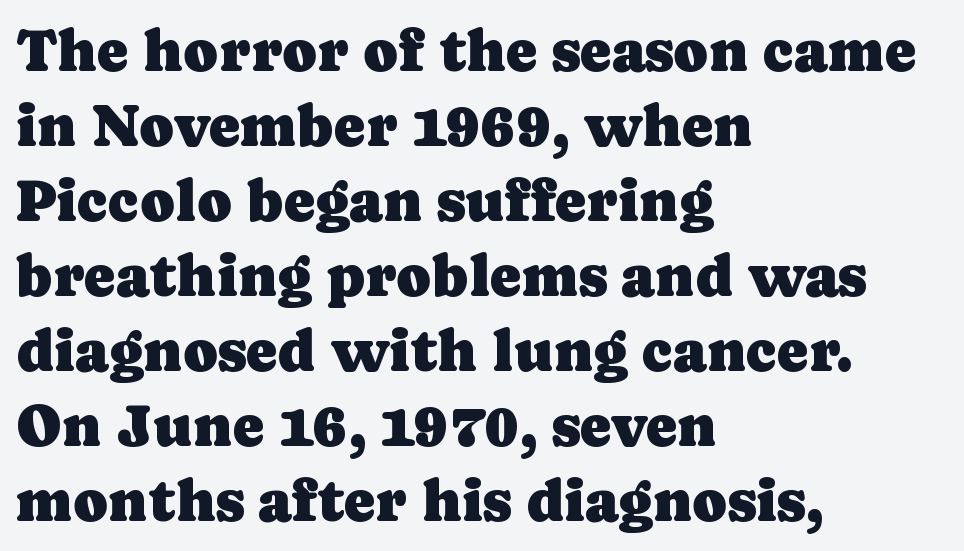
The image shows 59 px serif type, upright; set left-aligned, normal line spacing (1.27x), normal letter spacing, not underlined; low stroke contrast and a medium x-height.
